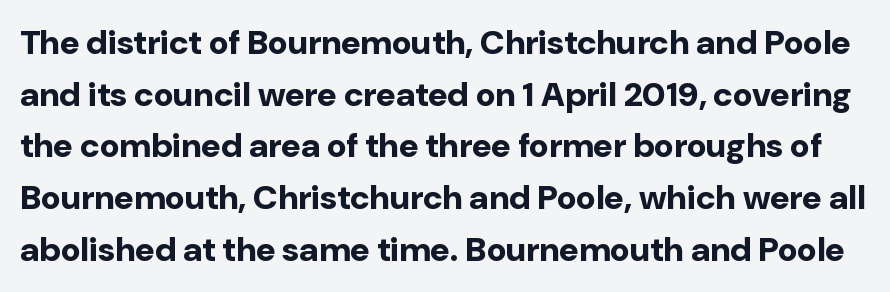
Q: Is the text bold? A: Yes.
Q: Is the text italic (slanted)? A: No, it is upright.
Q: Is the typeface a serif or a sans-serif typeface? A: Sans-serif.
Q: Is the text underlined? A: No.
Q: Is the spacing between letters normal or unusually wide? A: Normal.
Q: Is the spacing between lines tight, normal or loose? A: Normal.
Q: Width (condensed, normal, or wide)? A: Normal.
Q: Stroke contrast? A: Low.
Q: x-height? A: Medium.
Q: Monospaced? A: No.
